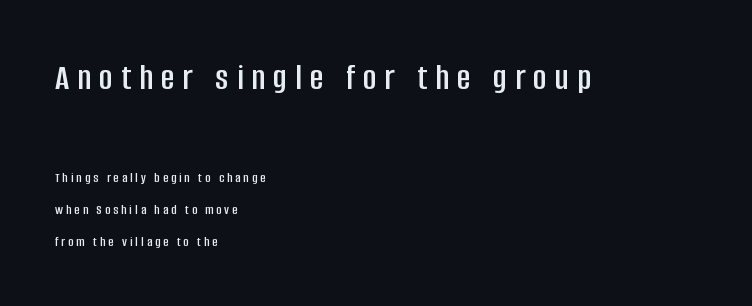
The image shows 37 px condensed sans-serif type, upright; set left-aligned, loose line spacing (2.28x), unusually wide letter spacing (+0.22 em), not underlined; the first (top) block is 2.64x larger; low stroke contrast and a large x-height.
